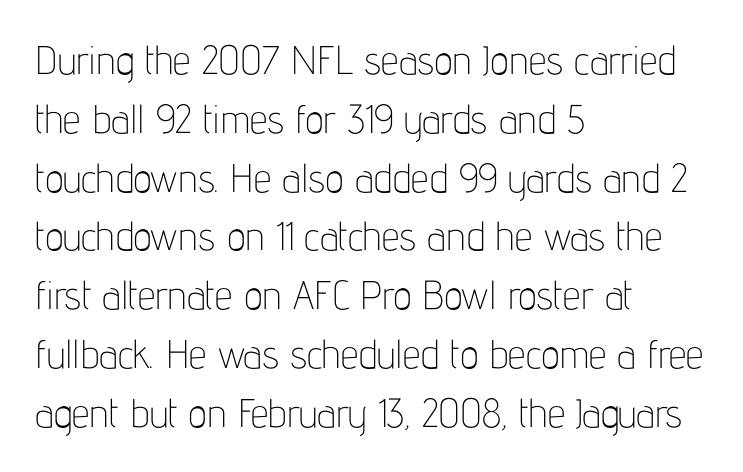
Q: Is the text bold? A: No.
Q: Is the text italic (slanted)? A: No, it is upright.
Q: Is the typeface a serif or a sans-serif typeface? A: Sans-serif.
Q: Is the text underlined? A: No.
Q: How is the paragraph aligned? A: Left-aligned.
Q: Is the spacing between letters normal or unusually wide? A: Normal.
Q: Is the spacing between lines tight, normal or loose? A: Normal.
Q: Width (condensed, normal, or wide)? A: Condensed.
Q: Stroke contrast? A: Low.
Q: x-height? A: Medium.
Q: Monospaced? A: No.
